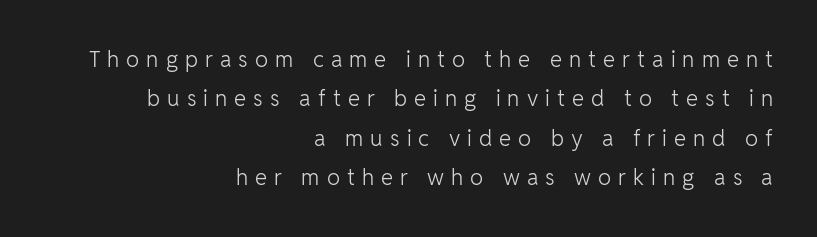
Q: Is the text bold? A: No.
Q: Is the text italic (slanted)? A: No, it is upright.
Q: Is the text underlined? A: No.
Q: How is the paragraph aligned? A: Right-aligned.
Q: Is the spacing between letters normal or unusually wide? A: Unusually wide.
